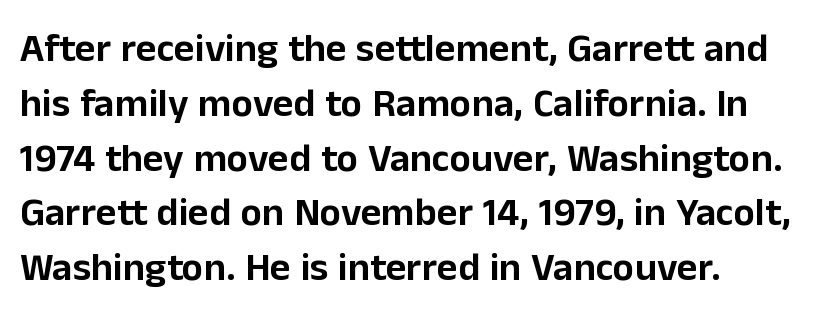
The image shows 40 px sans-serif type, upright; set left-aligned, normal line spacing (1.37x), normal letter spacing, not underlined; low stroke contrast and a medium x-height.
